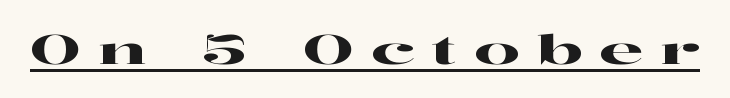
{"serif": "yes", "italic": "no", "width": "wide", "stroke_contrast": "high", "x_height": "medium", "monospaced": "no", "underline": "yes", "letter_spacing": "wide", "letter_spacing_em": 0.42, "glyph_px": 40}
